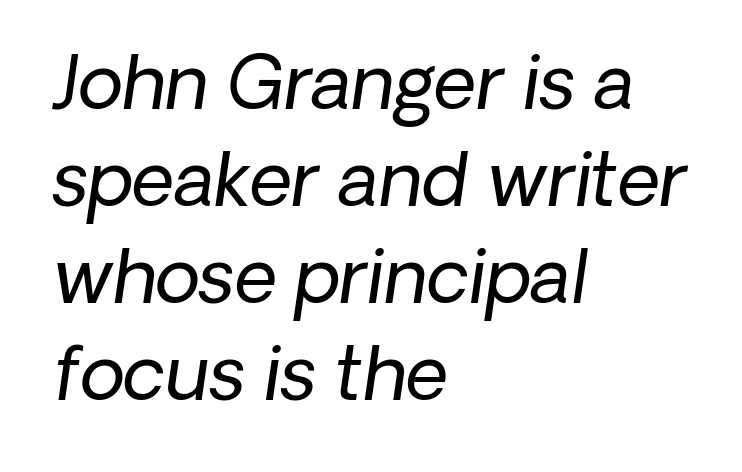
{"italic": "yes", "lean": "right", "slant_degrees": 8, "bold": "no", "weight": "regular", "width": "normal", "stroke_contrast": "low", "x_height": "medium", "monospaced": "no", "underline": "no", "align": "left", "line_spacing": "normal", "line_spacing_ratio": 1.31, "letter_spacing": "normal", "letter_spacing_em": 0.0, "glyph_px": 74}
